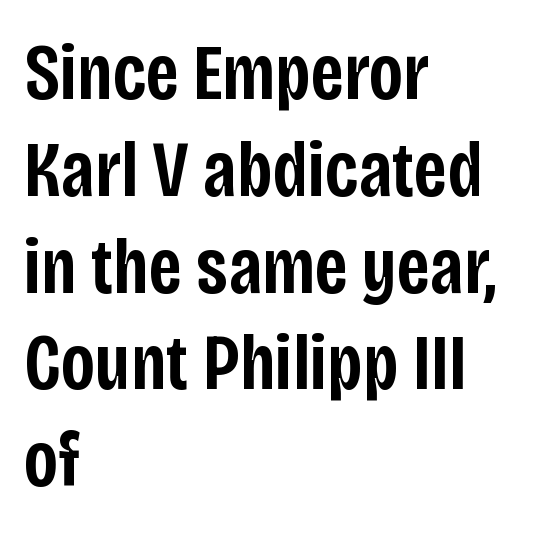
Q: Is the text bold? A: Semi-bold.
Q: Is the text italic (slanted)? A: No, it is upright.
Q: Is the typeface a serif or a sans-serif typeface? A: Sans-serif.
Q: Is the text underlined? A: No.
Q: How is the paragraph aligned? A: Left-aligned.
Q: Is the spacing between letters normal or unusually wide? A: Normal.
Q: Width (condensed, normal, or wide)? A: Condensed.
Q: Stroke contrast? A: Low.
Q: x-height? A: Large.
Q: Monospaced? A: No.
